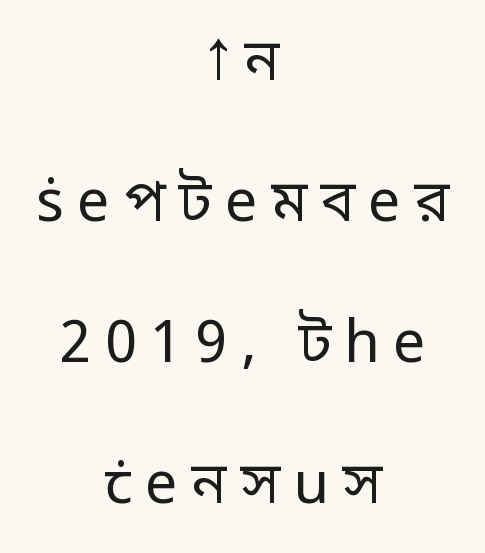
The image shows 58 px regular-weight sans-serif type, upright; set centered, loose line spacing (2.43x), unusually wide letter spacing (+0.23 em), not underlined; low stroke contrast and a medium x-height.
